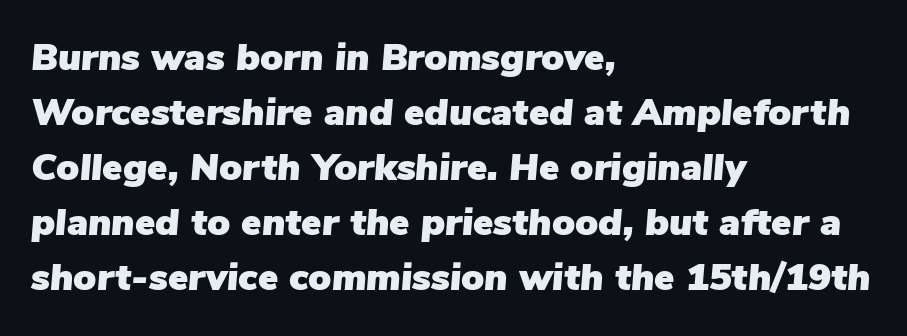
Q: Is the text italic (slanted)? A: Yes, it leans right by about 5 degrees.
Q: Is the text underlined? A: No.
Q: How is the paragraph aligned? A: Left-aligned.
Q: Is the spacing between letters normal or unusually wide? A: Normal.
Q: Is the spacing between lines tight, normal or loose? A: Normal.
Q: Width (condensed, normal, or wide)? A: Normal.
Q: Stroke contrast? A: Low.
Q: x-height? A: Medium.
Q: Monospaced? A: No.
